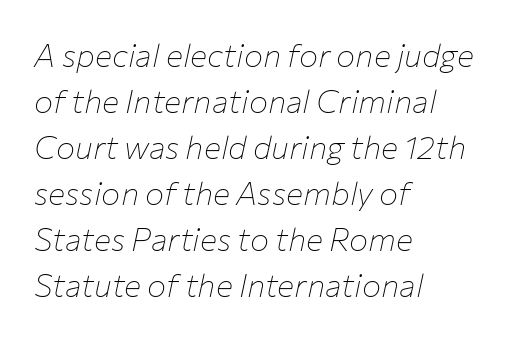
Q: Is the text bold? A: No.
Q: Is the text italic (slanted)? A: Yes, it leans right by about 12 degrees.
Q: Is the text underlined? A: No.
Q: How is the paragraph aligned? A: Left-aligned.
Q: Is the spacing between letters normal or unusually wide? A: Normal.
Q: Is the spacing between lines tight, normal or loose? A: Normal.
Q: Width (condensed, normal, or wide)? A: Normal.
Q: Stroke contrast? A: Low.
Q: x-height? A: Medium.
Q: Monospaced? A: No.
